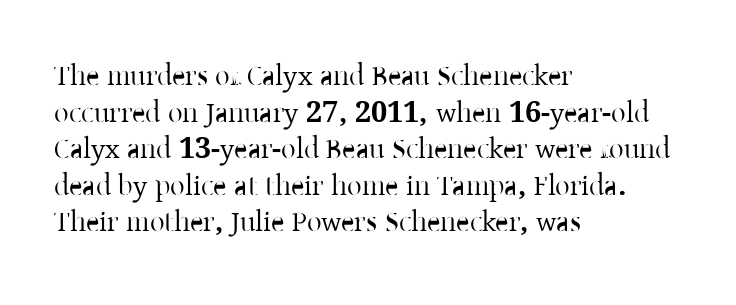
{"serif": "yes", "italic": "no", "width": "normal", "stroke_contrast": "low", "x_height": "medium", "monospaced": "no", "underline": "no", "align": "left", "line_spacing": "normal", "line_spacing_ratio": 1.26, "letter_spacing": "normal", "letter_spacing_em": 0.0, "glyph_px": 29}
